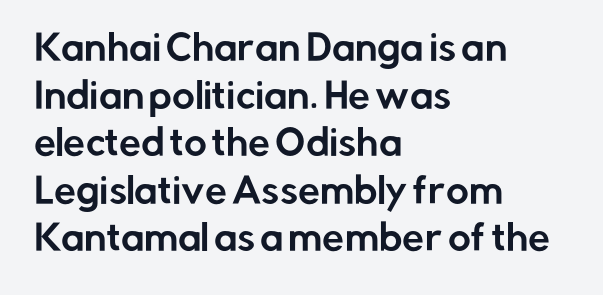
This rendering uses left alignment, leaving the right contour irregular. Varying glyph widths throughout — classic text-font behaviour. Students, note that the glyphs here touch the page at normal intervals. Designer's note — italics off, roman on. How would I describe the line gaps? Plain and ordinary. The strip under each line holds only bare page.
